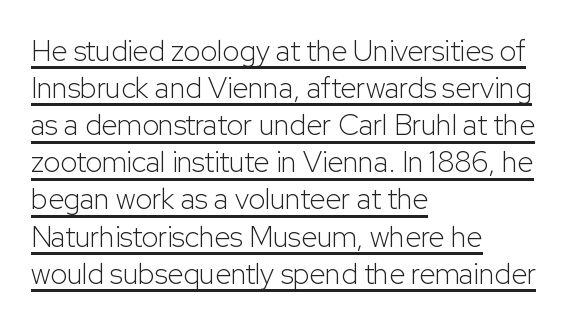
Tracking value appears to be zero — textbook default spacing. A classic flush-left, rag-right setting is used for this passage. Does a line run under the words? Yes, clearly. The typeface chosen for these lines omits serifs.
